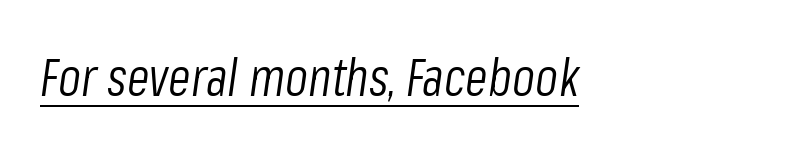
{"italic": "yes", "lean": "right", "slant_degrees": 8, "bold": "no", "weight": "light", "width": "condensed", "stroke_contrast": "low", "x_height": "medium", "monospaced": "no", "underline": "yes", "align": "left", "letter_spacing": "normal", "letter_spacing_em": 0.0, "glyph_px": 52}
